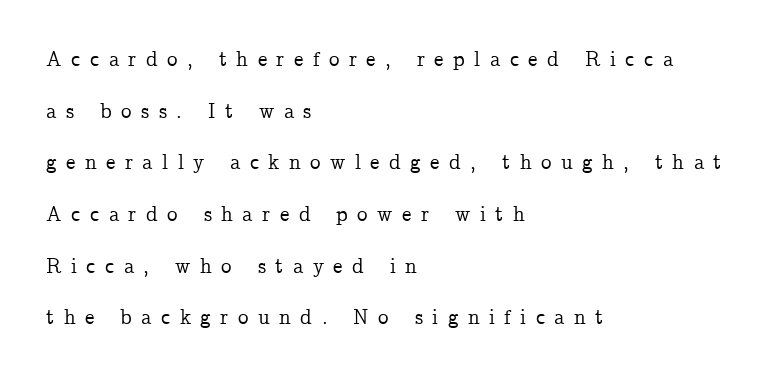
{"italic": "no", "underline": "no", "align": "left", "line_spacing": "loose", "line_spacing_ratio": 2.46, "letter_spacing": "wide", "letter_spacing_em": 0.45, "glyph_px": 21}
